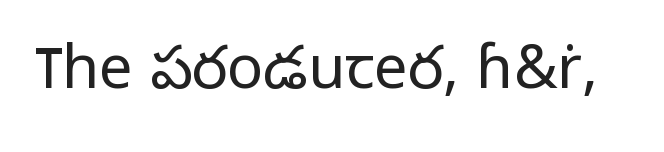
Q: Is the text bold? A: No.
Q: Is the text italic (slanted)? A: No, it is upright.
Q: Is the typeface a serif or a sans-serif typeface? A: Sans-serif.
Q: Is the text underlined? A: No.
Q: Is the spacing between letters normal or unusually wide? A: Normal.
Q: Width (condensed, normal, or wide)? A: Normal.
Q: Stroke contrast? A: Low.
Q: x-height? A: Medium.
Q: Monospaced? A: No.
